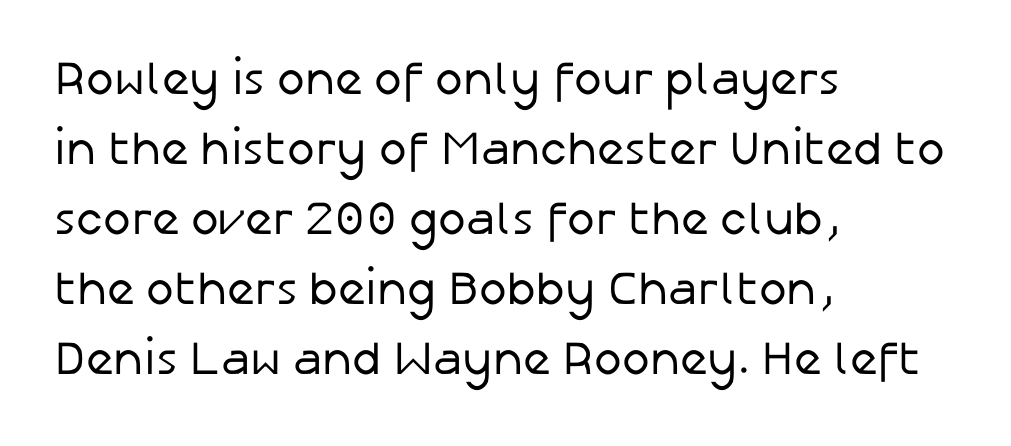
{"serif": "no", "italic": "no", "bold": "no", "weight": "regular", "width": "normal", "stroke_contrast": "low", "x_height": "medium", "monospaced": "no", "underline": "no", "align": "left", "line_spacing": "normal", "line_spacing_ratio": 1.49, "letter_spacing": "normal", "letter_spacing_em": 0.0, "glyph_px": 47}
